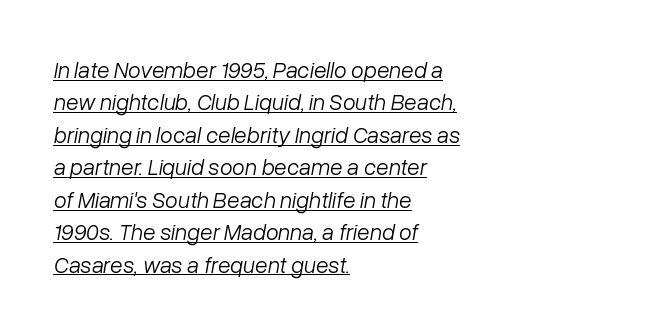
Q: Is the text bold? A: No.
Q: Is the text italic (slanted)? A: Yes, it leans right by about 10 degrees.
Q: Is the text underlined? A: Yes.
Q: How is the paragraph aligned? A: Left-aligned.
Q: Is the spacing between letters normal or unusually wide? A: Normal.
Q: Is the spacing between lines tight, normal or loose? A: Normal.
